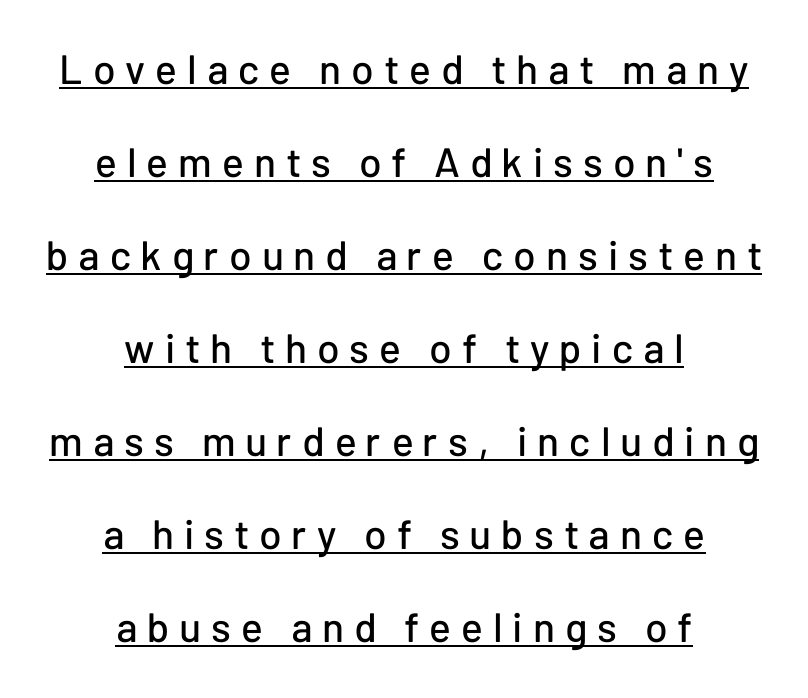
Q: Is the text italic (slanted)? A: No, it is upright.
Q: Is the typeface a serif or a sans-serif typeface? A: Sans-serif.
Q: Is the text underlined? A: Yes.
Q: How is the paragraph aligned? A: Centered.
Q: Is the spacing between letters normal or unusually wide? A: Unusually wide.
Q: Is the spacing between lines tight, normal or loose? A: Loose.
Q: Width (condensed, normal, or wide)? A: Normal.
Q: Stroke contrast? A: Low.
Q: x-height? A: Medium.
Q: Monospaced? A: No.
